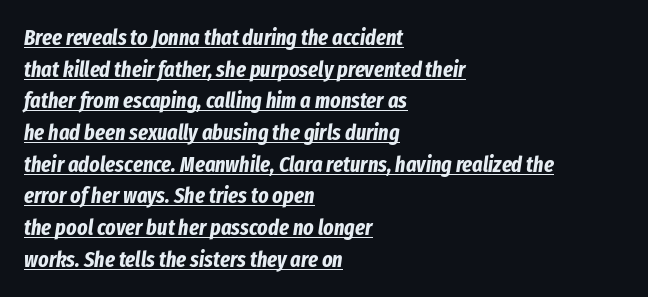
The image shows 22 px bold type, italic (leaning right); set left-aligned, normal line spacing (1.44x), normal letter spacing, underlined.
